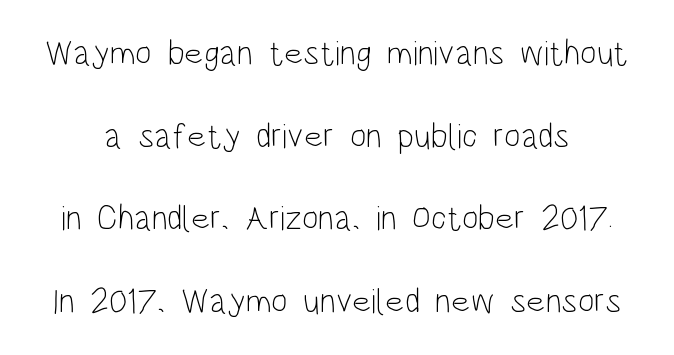
Q: Is the text bold? A: No.
Q: Is the text italic (slanted)? A: No, it is upright.
Q: Is the typeface a serif or a sans-serif typeface? A: Sans-serif.
Q: Is the text underlined? A: No.
Q: Is the spacing between letters normal or unusually wide? A: Normal.
Q: Is the spacing between lines tight, normal or loose? A: Loose.
Q: Width (condensed, normal, or wide)? A: Condensed.
Q: Stroke contrast? A: Low.
Q: x-height? A: Large.
Q: Monospaced? A: No.
